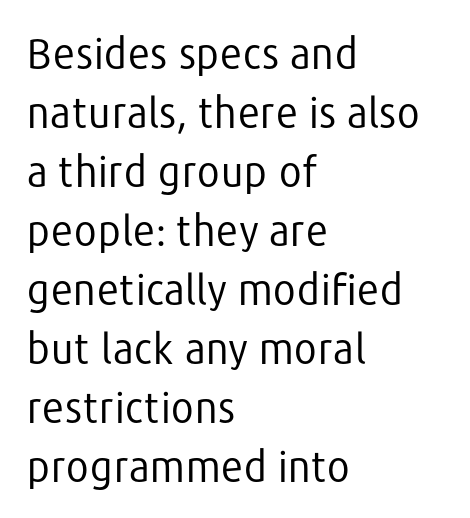
The image shows 41 px regular-weight sans-serif type, upright; set left-aligned, normal line spacing (1.44x), normal letter spacing, not underlined; low stroke contrast and a medium x-height.
